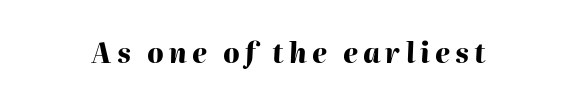
A typesetter would mark this as italic. Heavy, bold letterforms. Honestly, there is no underline to notice here at all.
